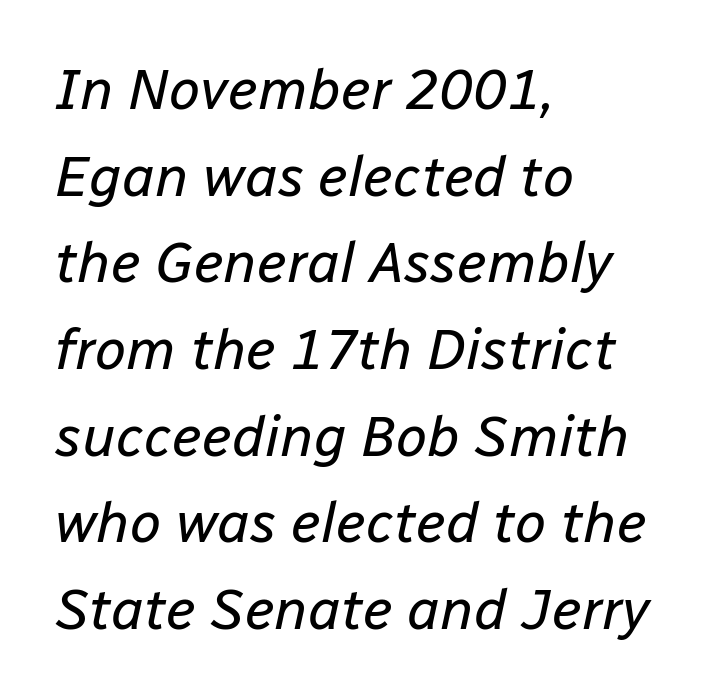
The typography opts for an oblique posture over an upright one. Layout note: lines flush left. Normally led — the rows are evenly, conventionally spaced. The gaps between neighbouring characters are ordinary and unremarkable.
